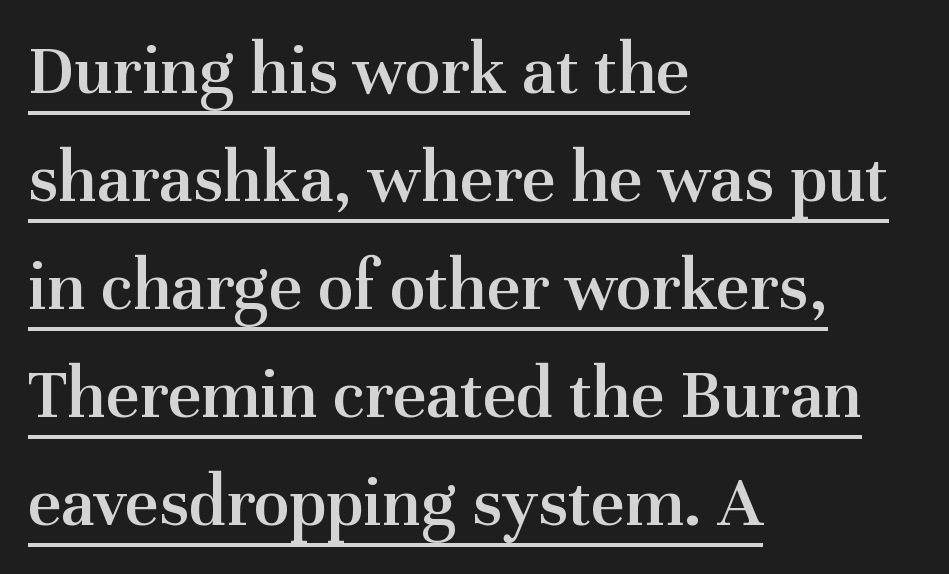
Q: Is the text bold? A: Semi-bold.
Q: Is the text italic (slanted)? A: No, it is upright.
Q: Is the typeface a serif or a sans-serif typeface? A: Serif.
Q: Is the text underlined? A: Yes.
Q: How is the paragraph aligned? A: Left-aligned.
Q: Is the spacing between letters normal or unusually wide? A: Normal.
Q: Is the spacing between lines tight, normal or loose? A: Normal.
Q: Width (condensed, normal, or wide)? A: Normal.
Q: Stroke contrast? A: Medium.
Q: x-height? A: Medium.
Q: Monospaced? A: No.
